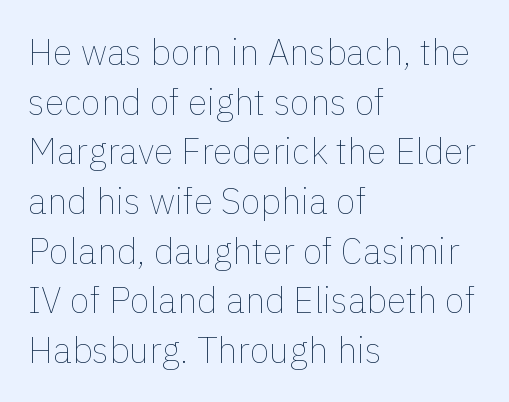
Bare-footed words on every line. The type sits square on the baseline with zero lean. This sample has the flowing, uneven cadence of proportional lettering. No heavy texture on the line: the type isn't bold. The face used here is rendered with its standard letterfit. All the whitespace from short lines collects on the right.
